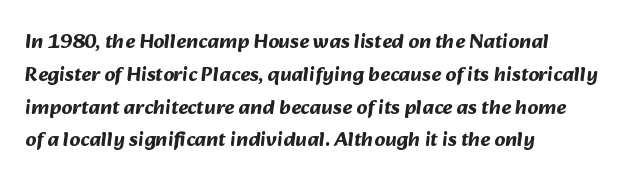
The image shows 21 px bold type; set left-aligned, normal line spacing (1.56x), normal letter spacing, not underlined.
